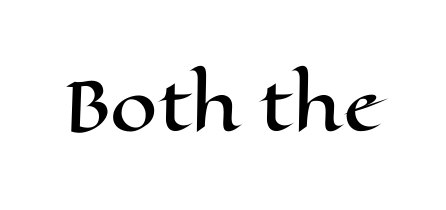
The image shows 68 px wide type, upright; set normal letter spacing, not underlined; high stroke contrast and a medium x-height.
